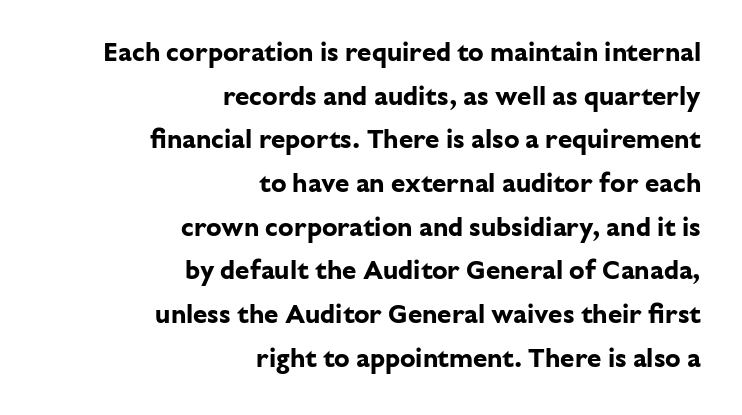
{"italic": "no", "bold": "yes", "underline": "no", "align": "right", "line_spacing": "normal", "line_spacing_ratio": 1.68, "letter_spacing": "normal", "letter_spacing_em": 0.0, "glyph_px": 26}
